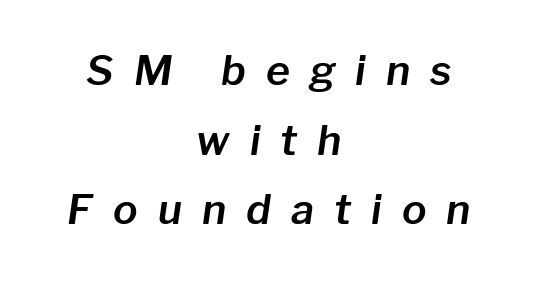
Q: Is the text italic (slanted)? A: Yes, it leans right by about 8 degrees.
Q: Is the text underlined? A: No.
Q: How is the paragraph aligned? A: Centered.
Q: Is the spacing between letters normal or unusually wide? A: Unusually wide.
Q: Is the spacing between lines tight, normal or loose? A: Normal.
Q: Width (condensed, normal, or wide)? A: Normal.
Q: Stroke contrast? A: Low.
Q: x-height? A: Medium.
Q: Monospaced? A: No.
